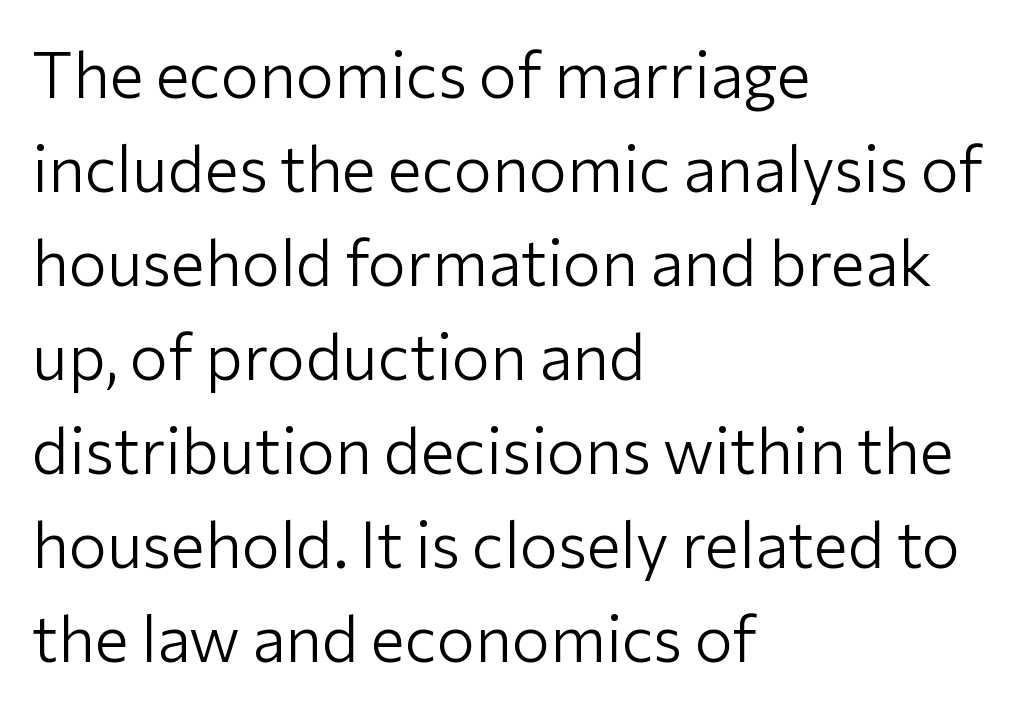
The image shows 64 px light sans-serif type, upright; set left-aligned, normal line spacing (1.47x), normal letter spacing, not underlined; low stroke contrast and a medium x-height.
